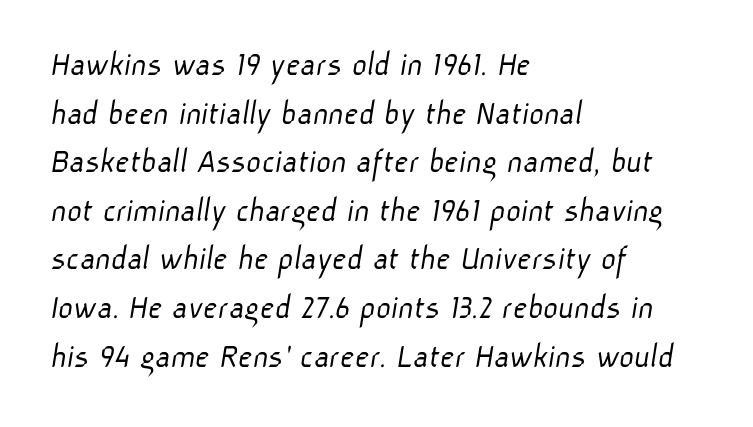
The image shows 36 px light sans-serif type; set left-aligned, normal line spacing (1.35x), normal letter spacing, not underlined; low stroke contrast and a medium x-height.
